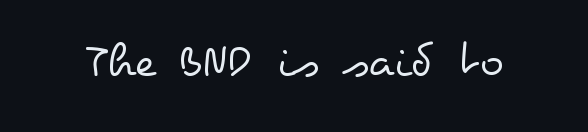
The letters stand upright; this is a roman face. Note the varied advance widths — an 'i' is clearly narrower than an 'm'. The baseline area is clear. The horizontal fit of the characters is conventional and even. Think standard paragraph weight, or any step lighter than that.
